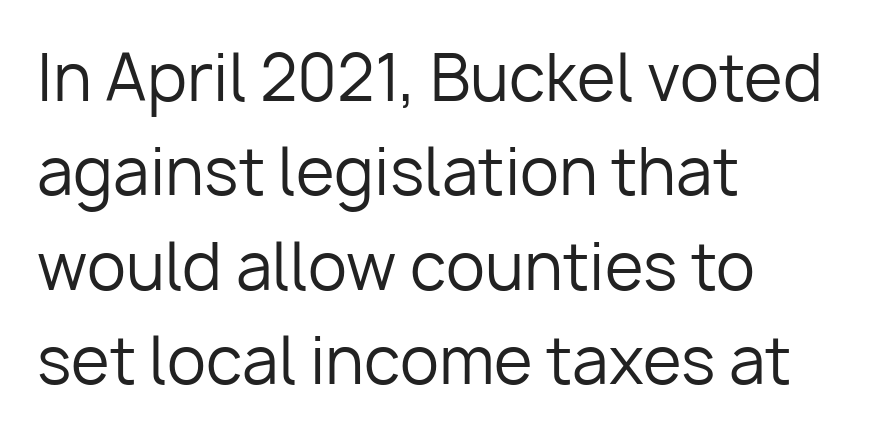
The image shows 63 px regular-weight sans-serif type, upright; set left-aligned, normal line spacing (1.5x), normal letter spacing, not underlined; low stroke contrast and a medium x-height.
